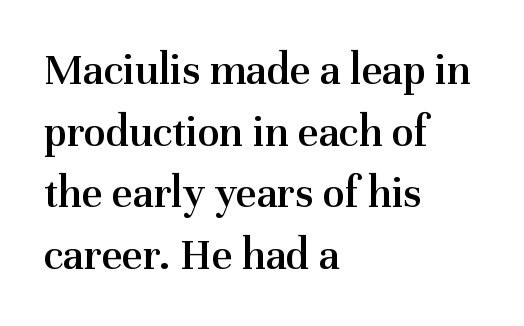
Q: Is the text bold? A: Semi-bold.
Q: Is the text italic (slanted)? A: No, it is upright.
Q: Is the typeface a serif or a sans-serif typeface? A: Serif.
Q: Is the text underlined? A: No.
Q: How is the paragraph aligned? A: Left-aligned.
Q: Is the spacing between letters normal or unusually wide? A: Normal.
Q: Is the spacing between lines tight, normal or loose? A: Normal.
Q: Width (condensed, normal, or wide)? A: Normal.
Q: Stroke contrast? A: Medium.
Q: x-height? A: Medium.
Q: Monospaced? A: No.
